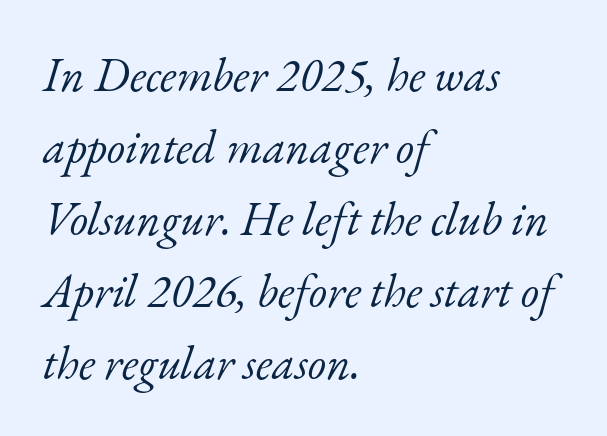
A clean baseline with only descenders dipping below it. These lines sit exactly where default settings would place them. The lettering tilts uniformly, giving the passage an italic look. The letterforms sit shoulder to shoulder at normal distance. The text block is weighted toward the left margin, trailing off unevenly rightward.
